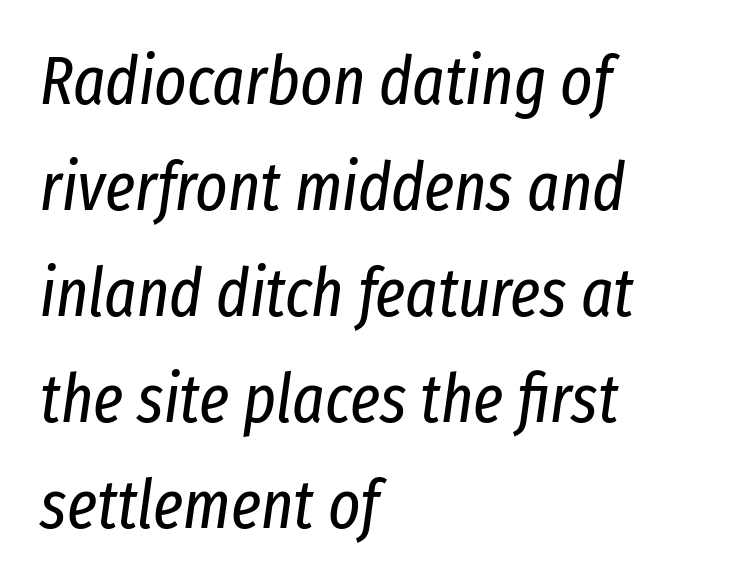
{"italic": "yes", "lean": "right", "slant_degrees": 8, "bold": "no", "weight": "regular", "width": "condensed", "stroke_contrast": "low", "x_height": "medium", "monospaced": "no", "underline": "no", "align": "left", "line_spacing": "normal", "line_spacing_ratio": 1.56, "letter_spacing": "normal", "letter_spacing_em": 0.0, "glyph_px": 68}
